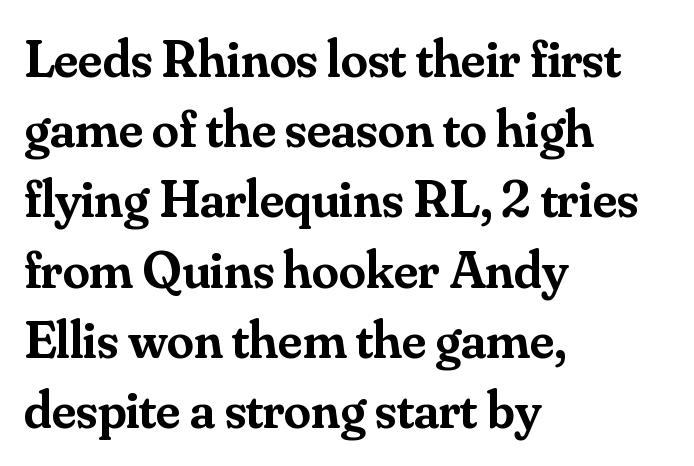
{"serif": "yes", "italic": "no", "bold": "semi", "weight": "semibold", "width": "normal", "stroke_contrast": "medium", "x_height": "small", "monospaced": "no", "underline": "no", "align": "left", "line_spacing": "normal", "line_spacing_ratio": 1.3, "letter_spacing": "normal", "letter_spacing_em": 0.0, "glyph_px": 54}
